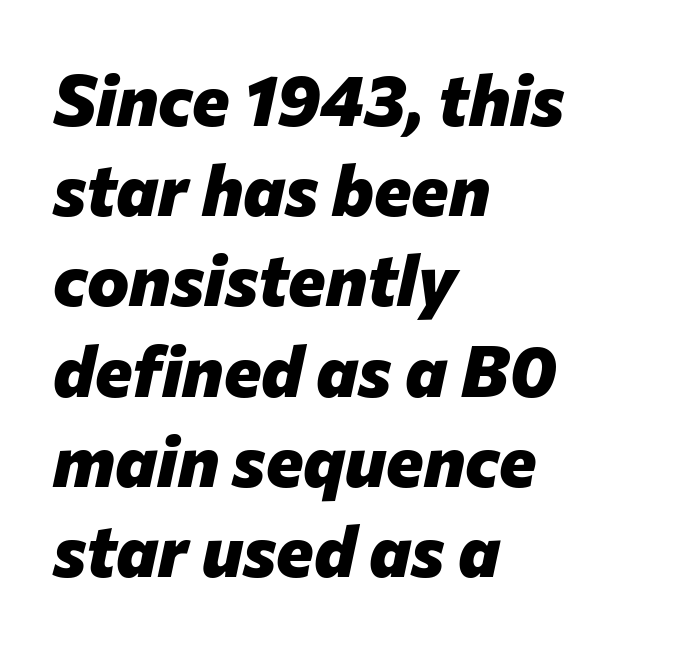
{"italic": "yes", "lean": "right", "slant_degrees": 12, "bold": "yes", "weight": "heavy", "width": "normal", "stroke_contrast": "low", "x_height": "medium", "monospaced": "no", "underline": "no", "align": "left", "line_spacing": "normal", "line_spacing_ratio": 1.27, "letter_spacing": "normal", "letter_spacing_em": 0.0, "glyph_px": 71}
